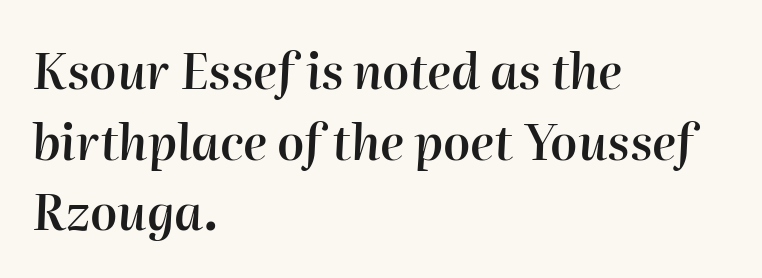
A somewhat darkened texture: the type is semibold rather than bold. If you drew a line through each stem, it would be angled. Horizontal alignment here is leftward, the default for most running prose. Compared with typical paragraphs, the rows here are spaced about the same.
